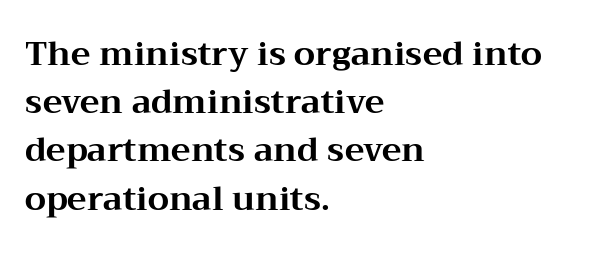
{"serif": "yes", "italic": "no", "bold": "yes", "weight": "bold", "width": "wide", "stroke_contrast": "medium", "x_height": "medium", "monospaced": "no", "underline": "no", "align": "left", "line_spacing": "normal", "line_spacing_ratio": 1.46, "letter_spacing": "normal", "letter_spacing_em": 0.0, "glyph_px": 33}
